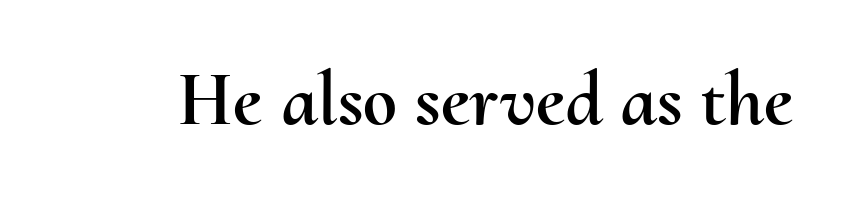
Q: Is the text italic (slanted)? A: No, it is upright.
Q: Is the text underlined? A: No.
Q: Is the spacing between letters normal or unusually wide? A: Normal.
Q: Width (condensed, normal, or wide)? A: Normal.
Q: Stroke contrast? A: Medium.
Q: x-height? A: Small.
Q: Monospaced? A: No.
